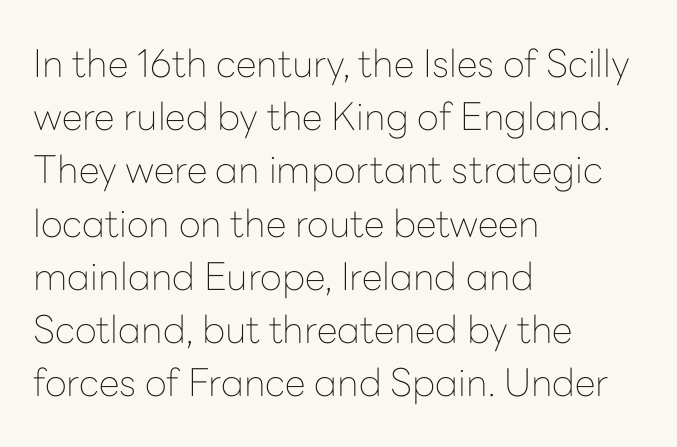
Q: Is the text bold? A: No.
Q: Is the text italic (slanted)? A: No, it is upright.
Q: Is the typeface a serif or a sans-serif typeface? A: Sans-serif.
Q: Is the text underlined? A: No.
Q: How is the paragraph aligned? A: Left-aligned.
Q: Is the spacing between letters normal or unusually wide? A: Normal.
Q: Is the spacing between lines tight, normal or loose? A: Normal.
Q: Width (condensed, normal, or wide)? A: Normal.
Q: Stroke contrast? A: Low.
Q: x-height? A: Medium.
Q: Monospaced? A: No.
